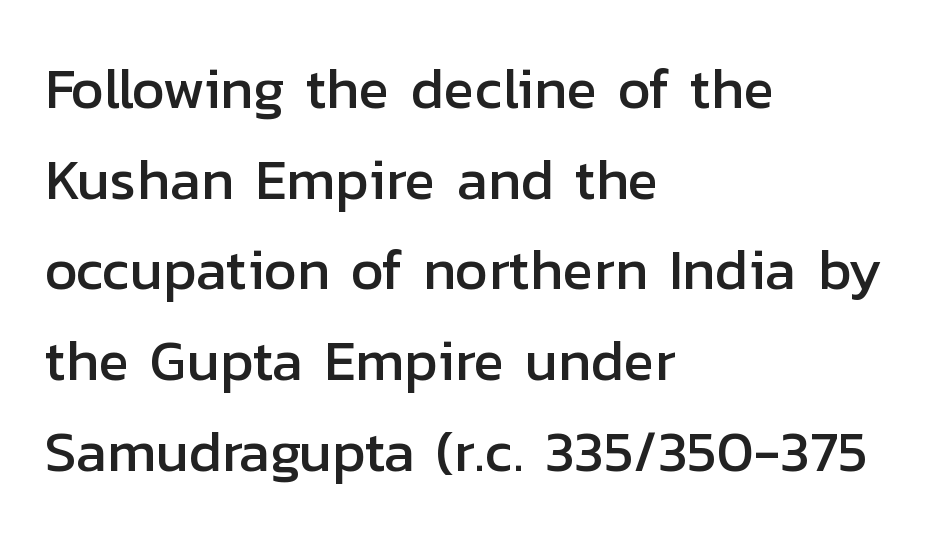
The image shows 57 px sans-serif type, upright; set left-aligned, normal line spacing (1.59x), normal letter spacing, not underlined; low stroke contrast and a medium x-height.
